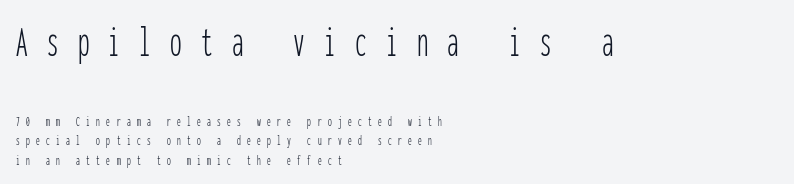
{"serif": "no", "italic": "no", "bold": "no", "weight": "thin", "width": "condensed", "stroke_contrast": "low", "x_height": "medium", "monospaced": "yes", "underline": "no", "align": "left", "line_spacing": "normal", "line_spacing_ratio": 1.3, "letter_spacing": "wide", "letter_spacing_em": 0.42, "larger_block": "first", "size_ratio": 3.07, "glyph_px": 46}
